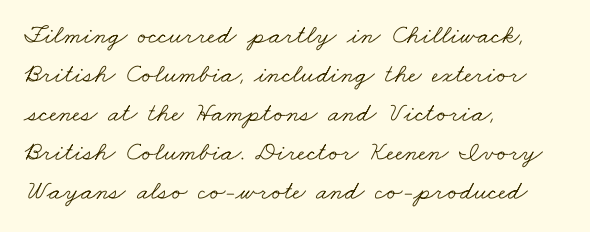
Q: Is the text bold? A: No.
Q: Is the text underlined? A: No.
Q: How is the paragraph aligned? A: Left-aligned.
Q: Is the spacing between letters normal or unusually wide? A: Normal.
Q: Is the spacing between lines tight, normal or loose? A: Normal.
